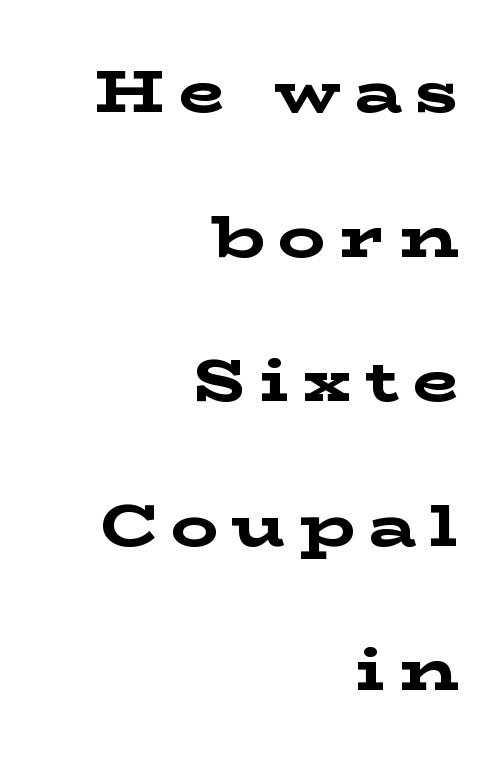
The image shows 59 px bold, wide serif type, upright; set right-aligned, loose line spacing (2.45x), unusually wide letter spacing (+0.23 em), not underlined; low stroke contrast and a medium x-height.
